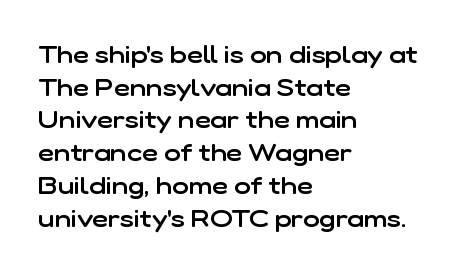
Q: Is the text bold? A: Semi-bold.
Q: Is the text italic (slanted)? A: No, it is upright.
Q: Is the text underlined? A: No.
Q: How is the paragraph aligned? A: Left-aligned.
Q: Is the spacing between letters normal or unusually wide? A: Normal.
Q: Is the spacing between lines tight, normal or loose? A: Normal.
